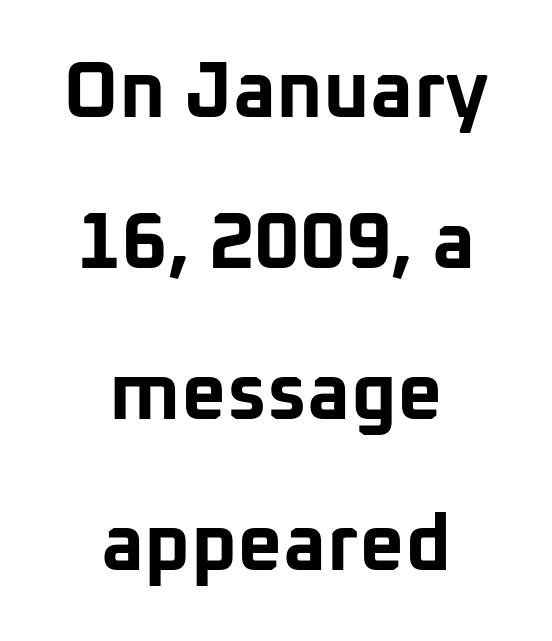
Q: Is the text bold? A: Yes.
Q: Is the text italic (slanted)? A: No, it is upright.
Q: Is the typeface a serif or a sans-serif typeface? A: Sans-serif.
Q: Is the text underlined? A: No.
Q: How is the paragraph aligned? A: Centered.
Q: Is the spacing between letters normal or unusually wide? A: Normal.
Q: Is the spacing between lines tight, normal or loose? A: Loose.
Q: Width (condensed, normal, or wide)? A: Normal.
Q: Stroke contrast? A: Low.
Q: x-height? A: Medium.
Q: Monospaced? A: No.
